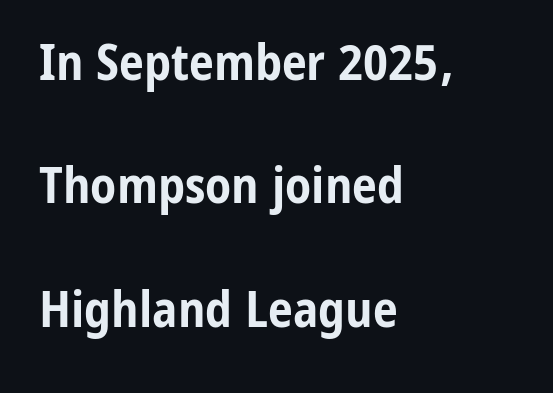
The rag falls on the right side of this text block. Stroke thickness is high; the sample reads as a true bold. This sample has the flowing, uneven cadence of proportional lettering. When letters stand straight like this, we call the style roman or upright. This sample uses plain, unmodified letter spacing. Whoever set this chose breathing room over compactness in the vertical rhythm.
